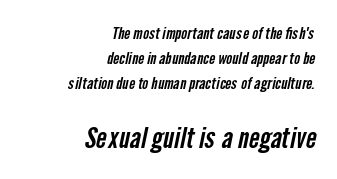
{"serif": "no", "width": "condensed", "stroke_contrast": "low", "x_height": "medium", "monospaced": "no", "underline": "no", "align": "right", "line_spacing": "normal", "line_spacing_ratio": 1.57, "letter_spacing": "normal", "letter_spacing_em": 0.0, "larger_block": "second", "size_ratio": 1.75, "glyph_px": 28}
